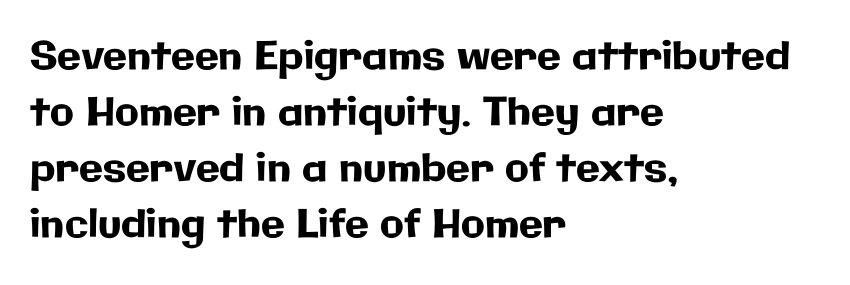
The image shows 39 px sans-serif type, upright; set left-aligned, normal line spacing (1.44x), normal letter spacing, not underlined; low stroke contrast and a medium x-height.
